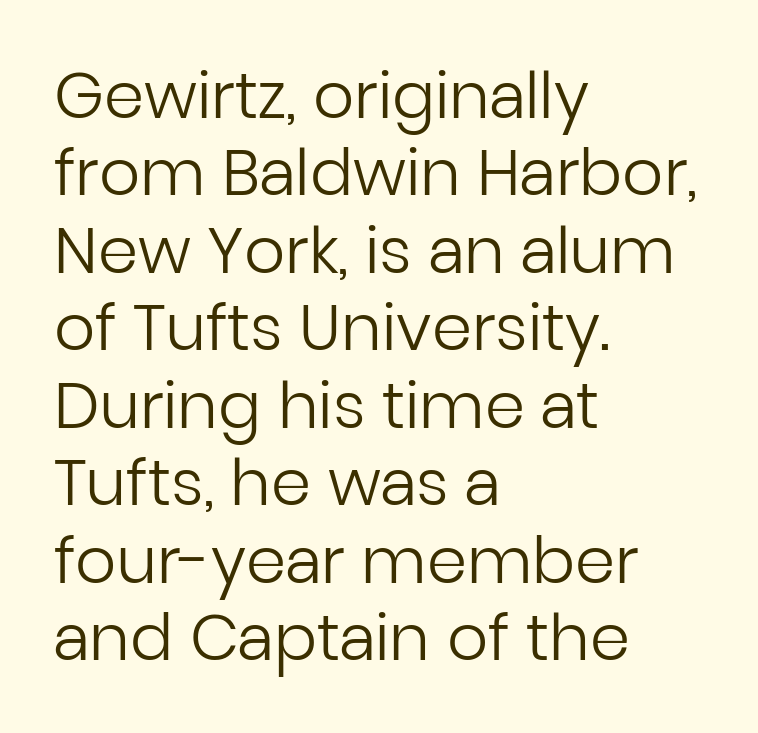
Q: Is the text bold? A: No.
Q: Is the text italic (slanted)? A: No, it is upright.
Q: Is the typeface a serif or a sans-serif typeface? A: Sans-serif.
Q: Is the text underlined? A: No.
Q: How is the paragraph aligned? A: Left-aligned.
Q: Is the spacing between letters normal or unusually wide? A: Normal.
Q: Width (condensed, normal, or wide)? A: Normal.
Q: Stroke contrast? A: Low.
Q: x-height? A: Medium.
Q: Monospaced? A: No.
